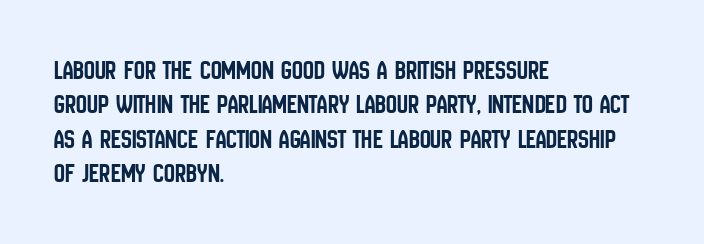
{"italic": "no", "underline": "no", "align": "left", "line_spacing": "normal", "line_spacing_ratio": 1.27, "letter_spacing": "normal", "letter_spacing_em": 0.0, "glyph_px": 27}
